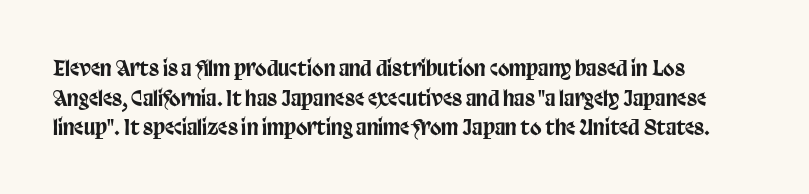
Caption: standard tracking, unaltered. Only glyphs here, with clear space below each row. The line-height multiplier appears to be the usual default. The typography opts for an upright posture over an oblique one. A student would call this left alignment; a typographer would say flush left, rag right.
